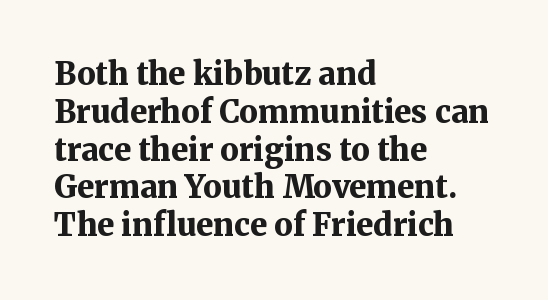
Underline: absent. Caption: multi-line text, flush left, ragged right. Observe the serifs anchoring each vertical stroke in this sample. Is this a fixed-width face? No — the glyphs have proportional, varying widths. How heavy is the stroke? Heavy — this is a bold. The face used here is rendered with its standard letterfit.
